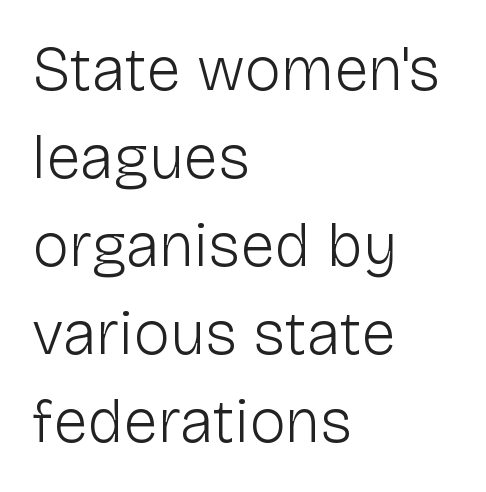
The passage shown is typed in a proportional face where columns would drift. Default kerning and tracking; the words read as compact shapes. The rag falls on the right side of this text block. You can tell it's not italic because the verticals are truly vertical. No extra ink here — the face is not bold.
